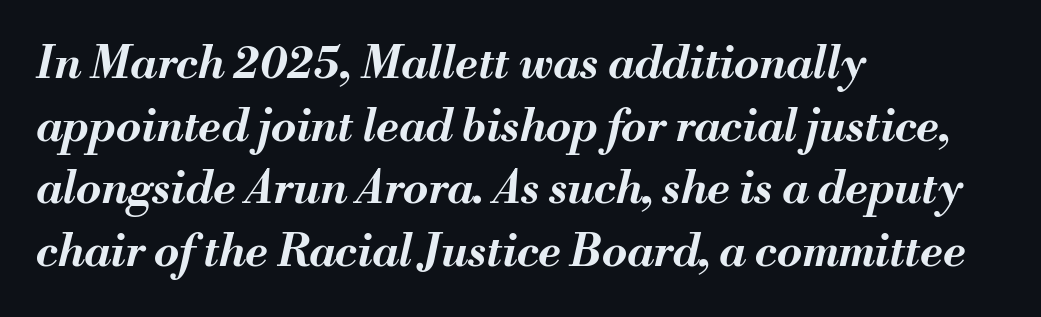
The image shows 45 px bold type, italic (leaning right); set left-aligned, normal line spacing (1.39x), normal letter spacing, not underlined; medium stroke contrast and a small x-height.
